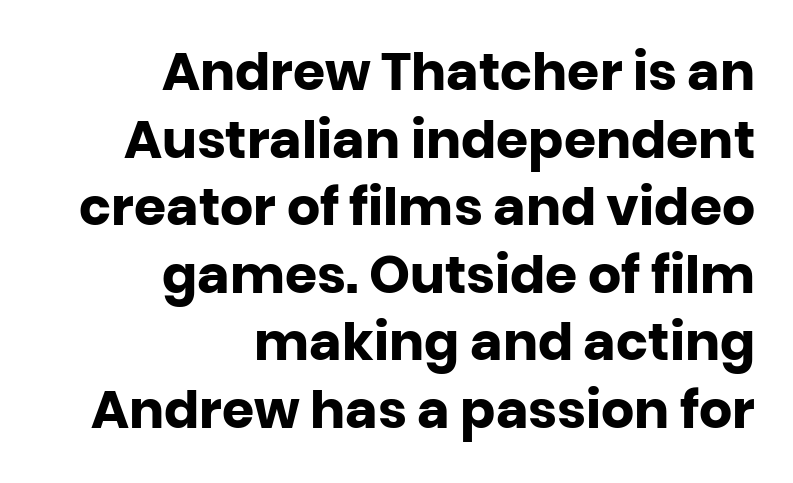
The image shows 52 px heavy sans-serif type, upright; set right-aligned, normal line spacing (1.3x), normal letter spacing, not underlined; low stroke contrast and a large x-height.
